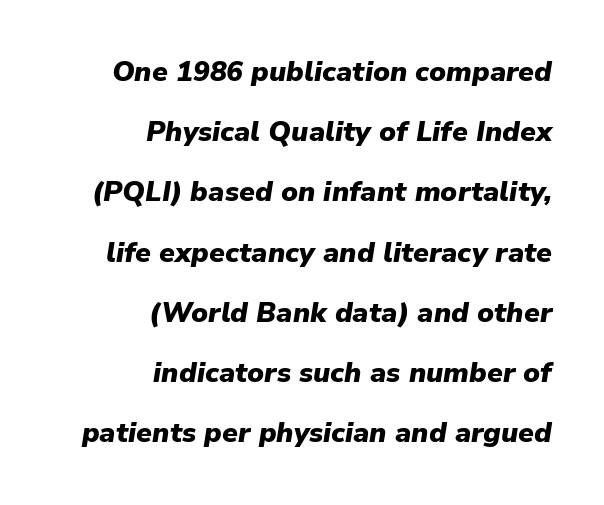
{"italic": "yes", "lean": "right", "slant_degrees": 9, "bold": "yes", "weight": "heavy", "width": "normal", "stroke_contrast": "low", "x_height": "medium", "monospaced": "no", "underline": "no", "align": "right", "line_spacing": "loose", "line_spacing_ratio": 2.15, "letter_spacing": "normal", "letter_spacing_em": 0.0, "glyph_px": 28}
